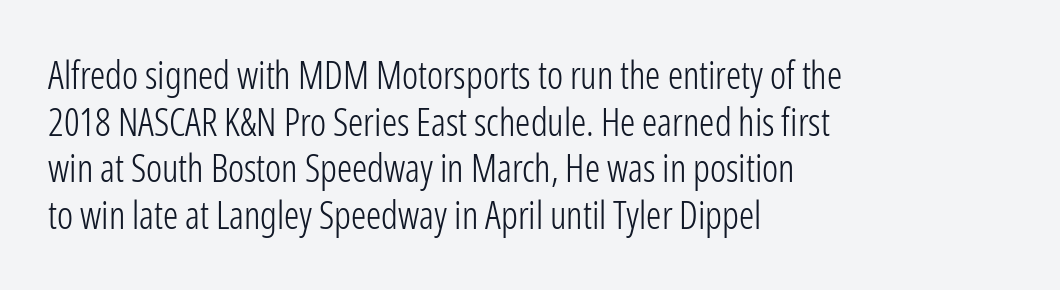
{"serif": "no", "italic": "no", "bold": "no", "weight": "light", "width": "condensed", "stroke_contrast": "low", "x_height": "medium", "monospaced": "no", "underline": "no", "align": "left", "line_spacing_ratio": 1.23, "letter_spacing": "normal", "letter_spacing_em": 0.0, "glyph_px": 38}
